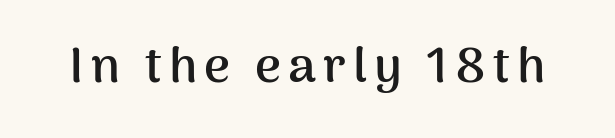
The image shows 50 px semibold sans-serif type, upright; set not underlined; medium stroke contrast and a medium x-height.
